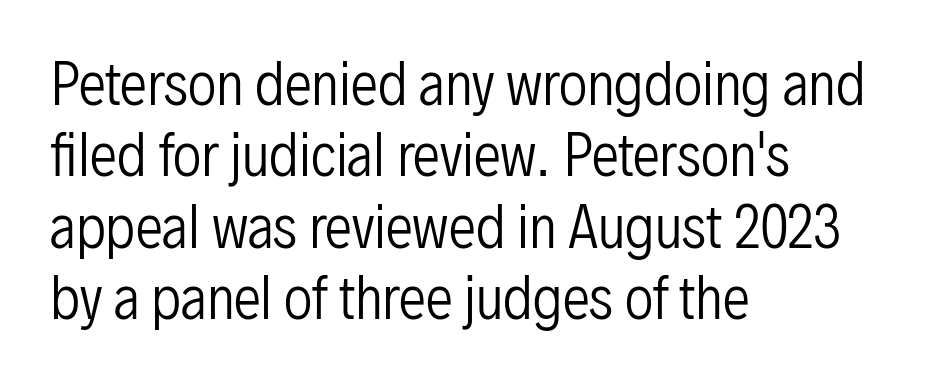
The image shows 55 px regular-weight, condensed sans-serif type, upright; set left-aligned, normal line spacing (1.3x), normal letter spacing, not underlined; low stroke contrast and a medium x-height.
